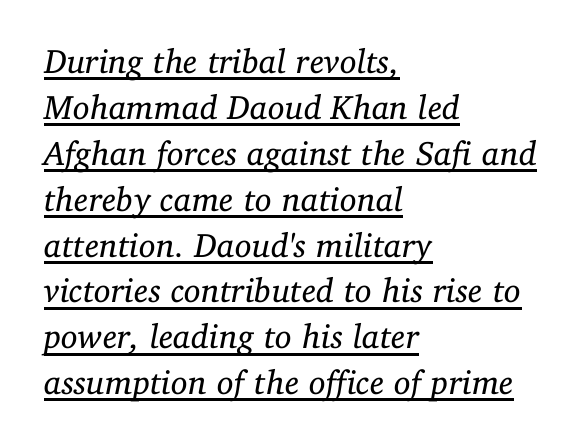
{"serif": "yes", "italic": "yes", "lean": "right", "slant_degrees": 11, "bold": "no", "weight": "regular", "width": "normal", "stroke_contrast": "low", "x_height": "medium", "monospaced": "no", "underline": "yes", "align": "left", "line_spacing": "normal", "line_spacing_ratio": 1.35, "letter_spacing": "normal", "letter_spacing_em": 0.0, "glyph_px": 34}
